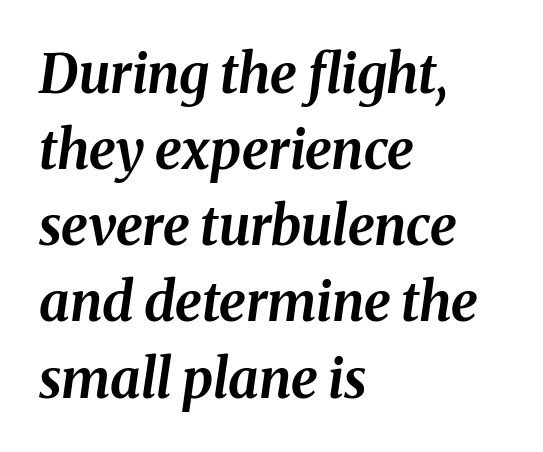
{"italic": "yes", "lean": "right", "slant_degrees": 8, "bold": "yes", "weight": "bold", "width": "normal", "stroke_contrast": "medium", "x_height": "medium", "monospaced": "no", "underline": "no", "align": "left", "line_spacing": "normal", "line_spacing_ratio": 1.41, "letter_spacing": "normal", "letter_spacing_em": 0.0, "glyph_px": 54}
